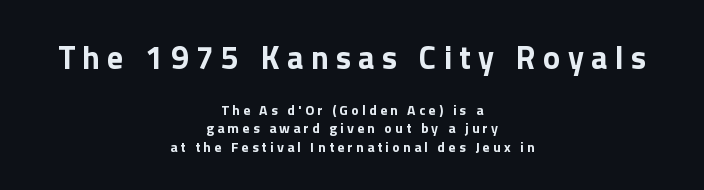
Q: Is the text bold? A: Yes.
Q: Is the text italic (slanted)? A: No, it is upright.
Q: Is the typeface a serif or a sans-serif typeface? A: Sans-serif.
Q: Is the text underlined? A: No.
Q: How is the paragraph aligned? A: Centered.
Q: Is the spacing between letters normal or unusually wide? A: Unusually wide.
Q: Is the spacing between lines tight, normal or loose? A: Normal.
Q: Which block of text is set in a larger size, the first (top) or the second (bottom)? A: The first (top) one.
Q: Width (condensed, normal, or wide)? A: Normal.
Q: x-height? A: Medium.
Q: Monospaced? A: No.
